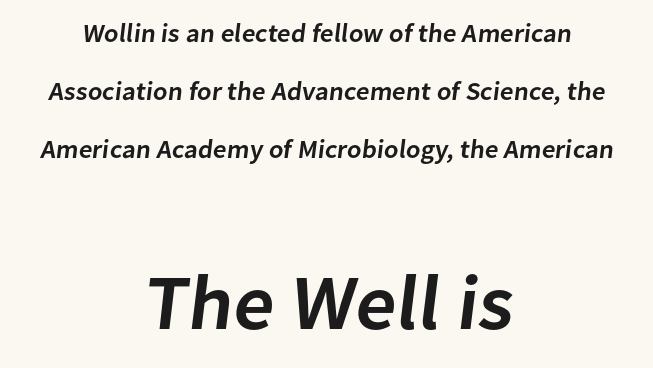
Between these two stacked blocks, the lower one wins on size. A semibold gives these letters moderate extra thickness, short of bold. This sample has the flowing, uneven cadence of proportional lettering. Caption: multi-line text, centered on the measure. How are the letters spaced? Ordinarily, with no added tracking.
